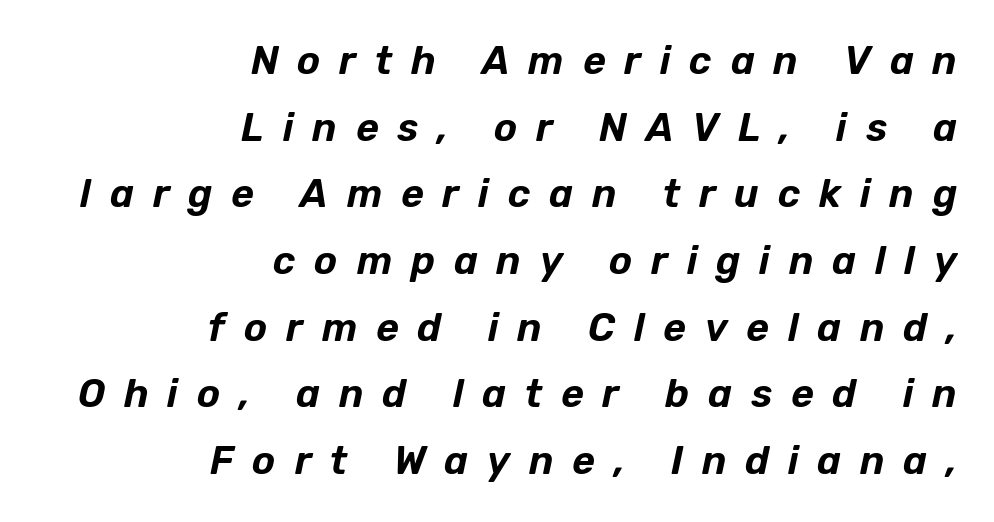
This sample is right-justified, so line beginnings fall wherever the words allow. Looks like regular typesetting: each glyph gets only the width it needs. You could only call the tracking loose — the letters float apart. Anything drawn beneath the words? Only blank space. When letters slant like this, we call the style italic.
